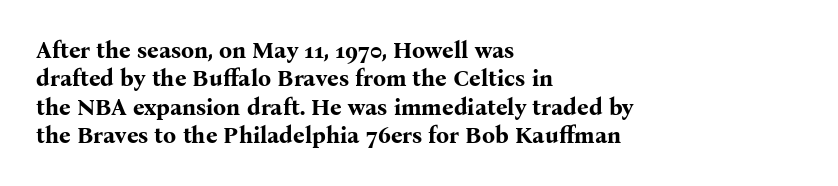
Plain, unruled lines of type. Heft: maximum for text — a bold. The tracking reads as untouched default to a designer's eye. Nope, not italic — everything's standing straight.
